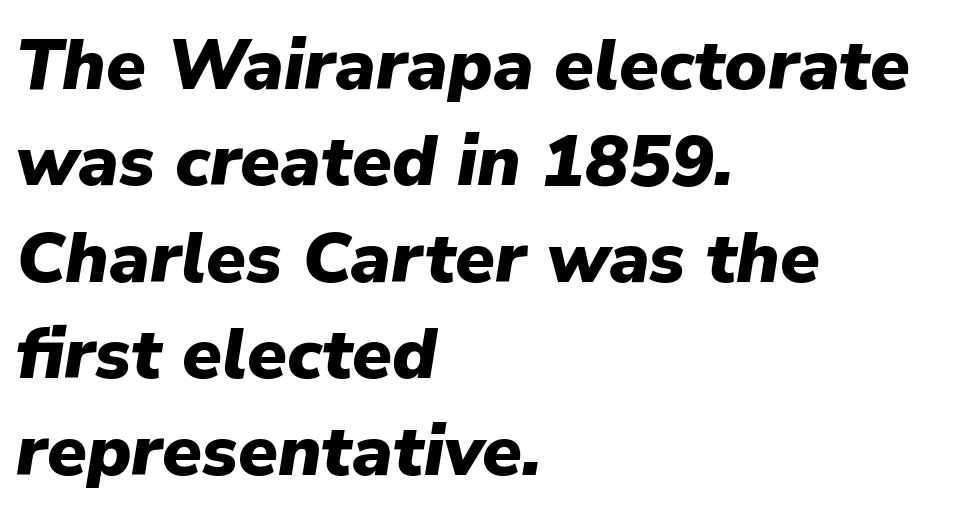
Do the characters align in a grid? No, the font is proportional. One glance says typical: line gaps are just what's usual. The font's italic variant was chosen for this text. Only glyphs here, with clear space below each row. The type is set solid horizontally, with unmodified tracking. Summary of weight: heavy, a full bold.
